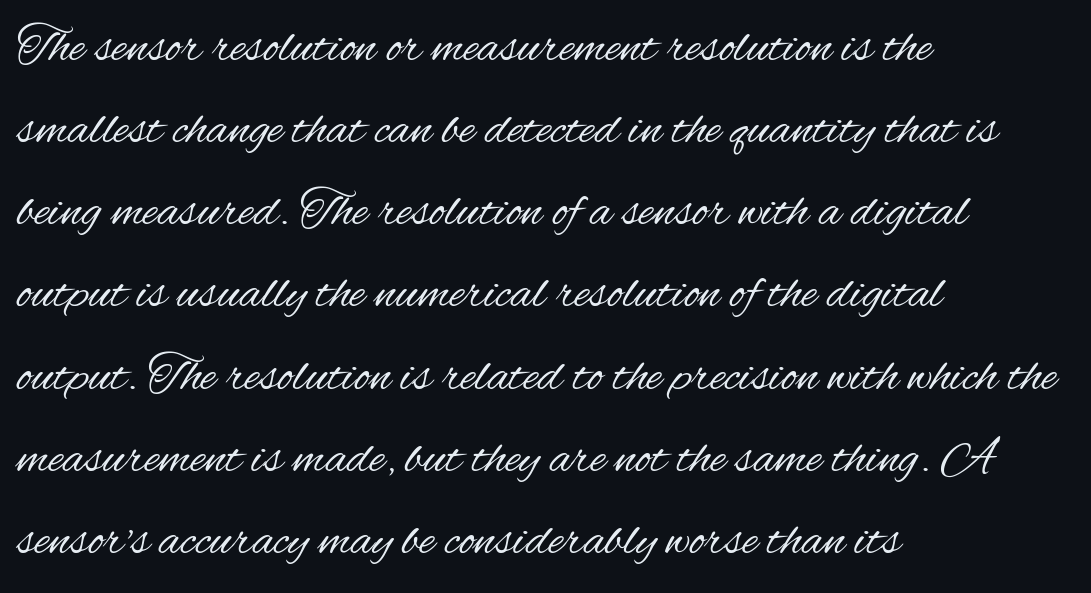
{"serif": "no", "bold": "no", "weight": "regular", "width": "condensed", "stroke_contrast": "medium", "x_height": "small", "monospaced": "no", "underline": "no", "align": "left", "line_spacing": "normal", "line_spacing_ratio": 1.58, "letter_spacing": "normal", "letter_spacing_em": 0.0, "glyph_px": 52}
